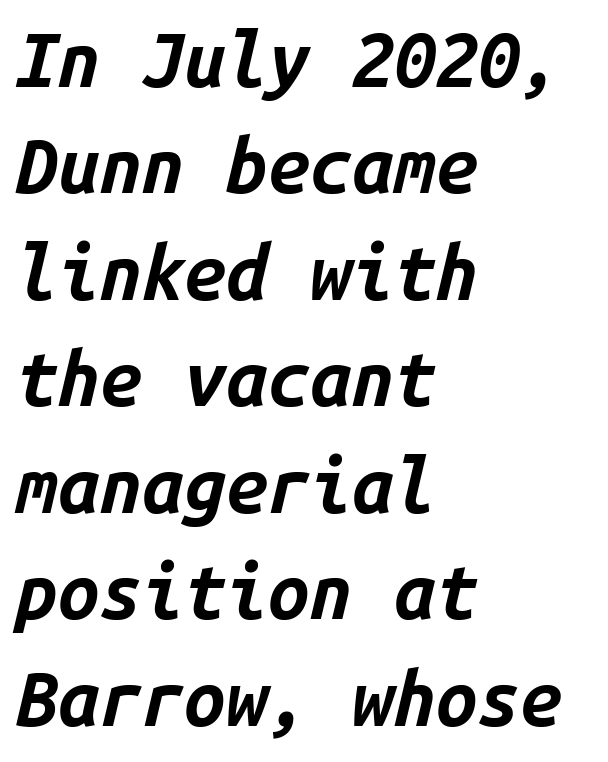
The image shows 75 px bold type, italic (leaning right), monospaced; set left-aligned, normal line spacing (1.42x), normal letter spacing, not underlined; low stroke contrast and a medium x-height.
